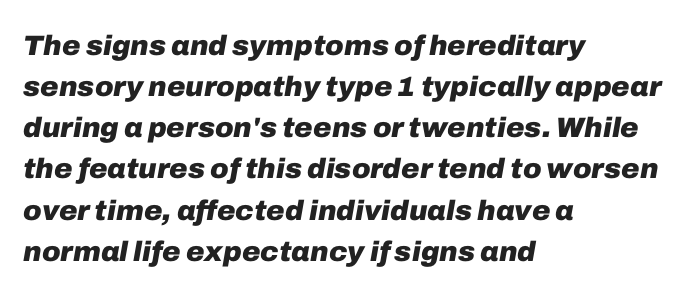
The setting favours the left margin, as ordinary paragraphs usually do. Standard letterfit; no display-style spreading of the glyphs. Tall strokes in this sample are angled rather than plumb. Typesetter's note: full bold, strokes at maximum text heaviness.
